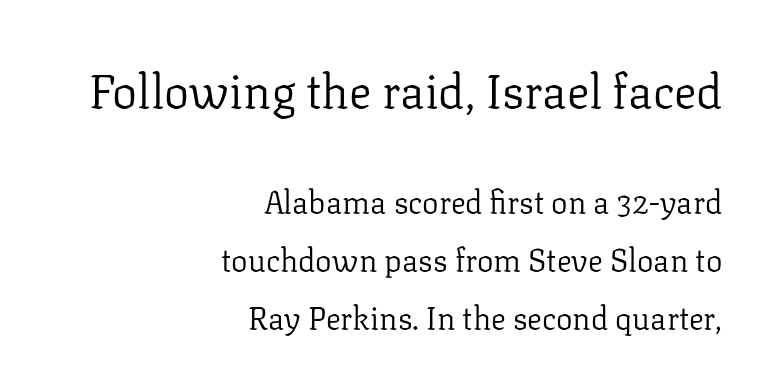
Rule under the text: the space is simply empty. Notice how the stems are strictly vertical — no italics here. Here the first block reads like a headline and the second like body copy. The characters are drawn with everyday or finer stroke widths. A typesetter would call this proportional, since set widths differ per character. Caption: multi-line text, flush right, ragged left.
